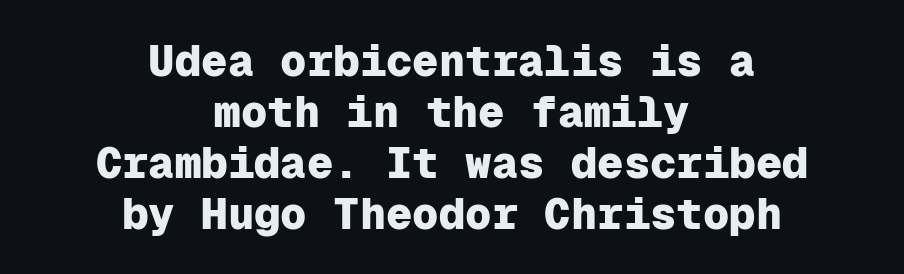
The image shows 44 px heavy sans-serif type, upright, monospaced; set centered, line spacing 1.16x, normal letter spacing, not underlined; low stroke contrast and a medium x-height.
